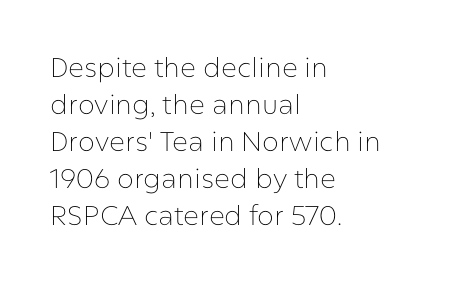
Q: Is the text bold? A: No.
Q: Is the text italic (slanted)? A: No, it is upright.
Q: Is the text underlined? A: No.
Q: How is the paragraph aligned? A: Left-aligned.
Q: Is the spacing between letters normal or unusually wide? A: Normal.
Q: Is the spacing between lines tight, normal or loose? A: Normal.
